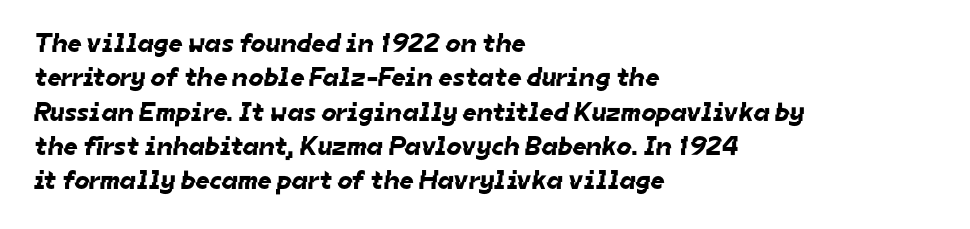
Any mark beneath the type? The region is blank. Horizontal bands of white between lines are of average thickness. The line texture is even and compact thanks to regular tracking. Every row of glyphs begins at an identical x-position on the left.
